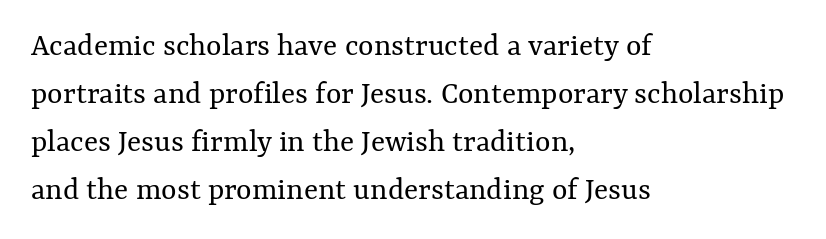
{"italic": "no", "bold": "no", "weight": "regular", "width": "normal", "stroke_contrast": "medium", "x_height": "medium", "monospaced": "no", "underline": "no", "align": "left", "line_spacing": "normal", "line_spacing_ratio": 1.45, "letter_spacing": "normal", "letter_spacing_em": 0.0, "glyph_px": 33}
